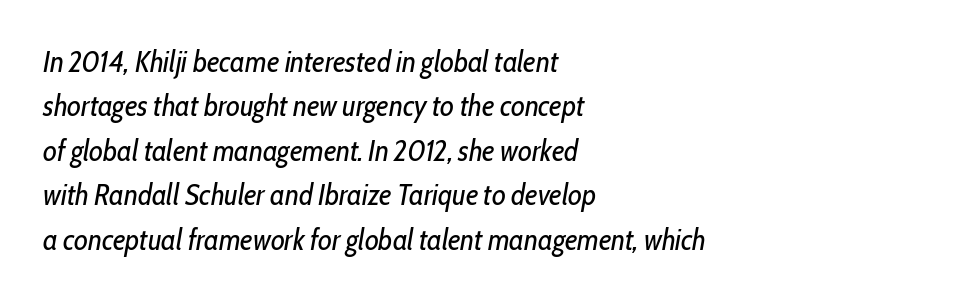
The image shows 30 px regular-weight, condensed type, italic (leaning right); set left-aligned, normal line spacing (1.48x), normal letter spacing, not underlined; low stroke contrast and a medium x-height.
